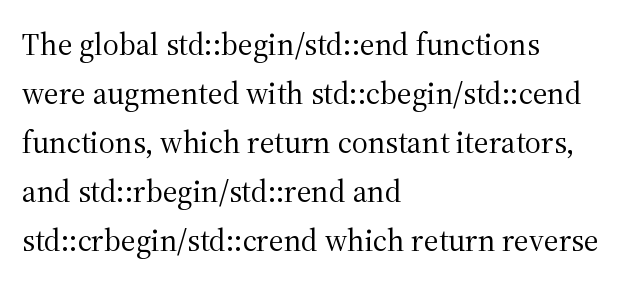
{"serif": "yes", "italic": "no", "bold": "no", "weight": "regular", "width": "normal", "stroke_contrast": "medium", "x_height": "medium", "monospaced": "no", "underline": "no", "align": "left", "line_spacing": "normal", "line_spacing_ratio": 1.58, "letter_spacing": "normal", "letter_spacing_em": 0.0, "glyph_px": 31}
